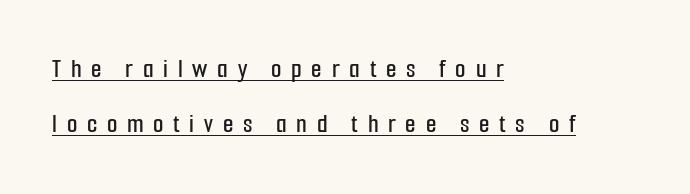
{"italic": "no", "underline": "yes", "align": "left", "line_spacing": "loose", "line_spacing_ratio": 2.05, "letter_spacing": "wide", "letter_spacing_em": 0.36, "glyph_px": 27}
